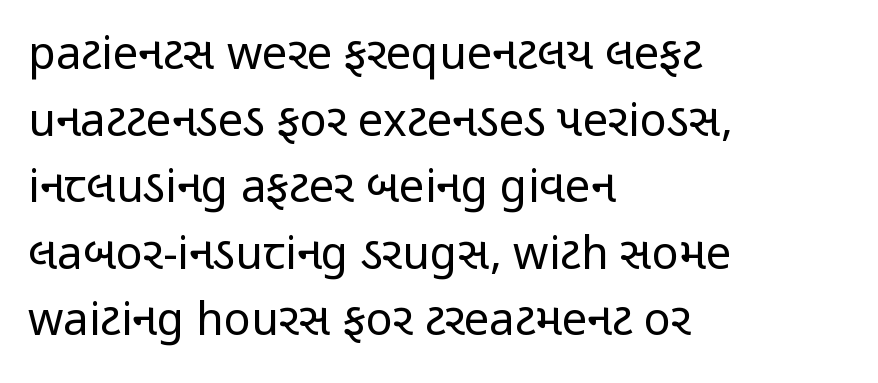
The image shows 45 px regular-weight, condensed sans-serif type, upright; set left-aligned, normal line spacing (1.48x), normal letter spacing, not underlined; low stroke contrast and a medium x-height.
